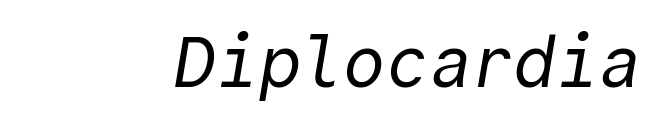
The image shows 71 px regular-weight sans-serif type, monospaced; set normal letter spacing, not underlined; a medium x-height.
